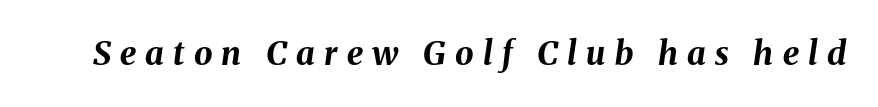
The image shows 33 px bold type, italic (leaning right); set unusually wide letter spacing (+0.28 em), not underlined; medium stroke contrast and a medium x-height.
